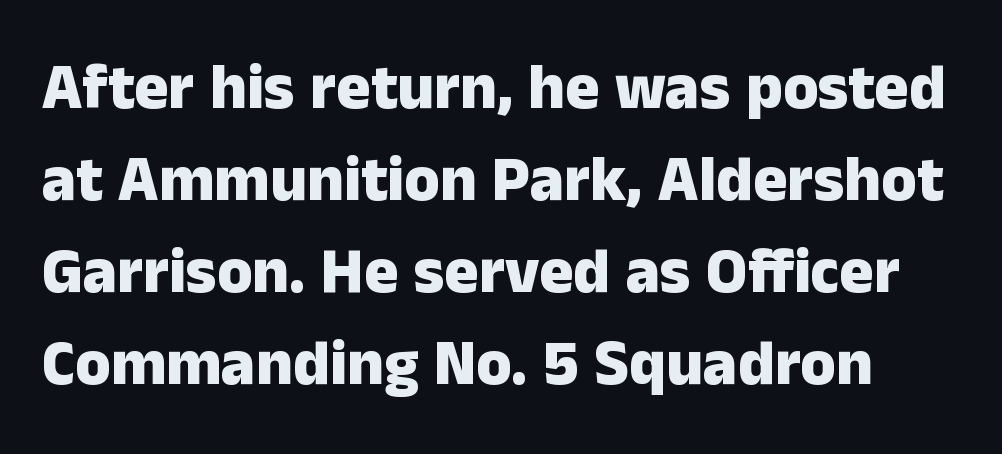
{"serif": "no", "italic": "no", "bold": "yes", "weight": "heavy", "width": "normal", "stroke_contrast": "low", "x_height": "medium", "monospaced": "no", "underline": "no", "line_spacing": "normal", "line_spacing_ratio": 1.44, "letter_spacing": "normal", "letter_spacing_em": 0.0, "glyph_px": 64}
